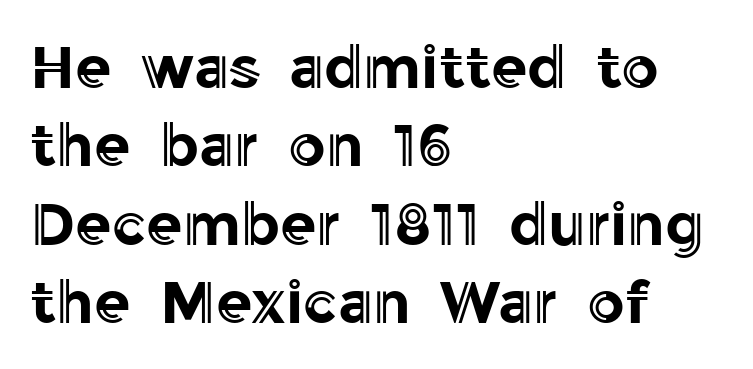
The image shows 59 px text type, upright; set left-aligned, normal line spacing (1.33x), normal letter spacing, not underlined; a medium x-height.
